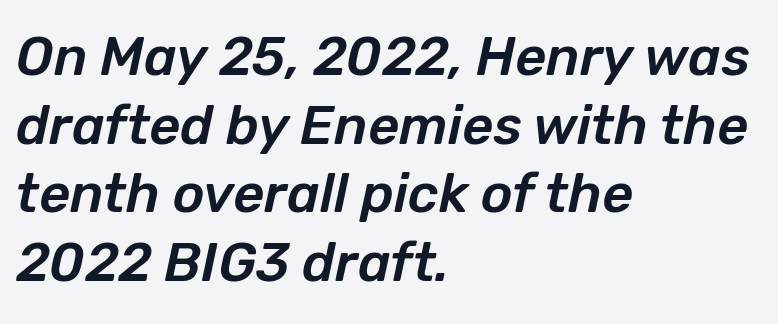
{"italic": "yes", "lean": "right", "slant_degrees": 12, "width": "normal", "stroke_contrast": "low", "x_height": "medium", "monospaced": "no", "underline": "no", "align": "left", "line_spacing": "normal", "line_spacing_ratio": 1.27, "letter_spacing": "normal", "letter_spacing_em": 0.0, "glyph_px": 54}
